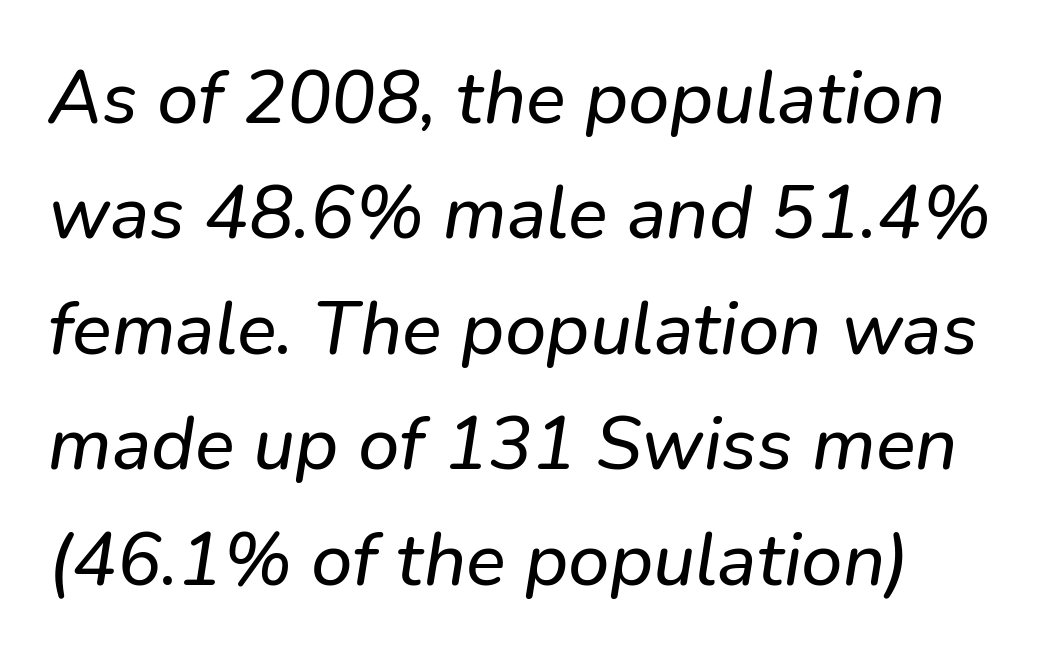
The space between consecutive lines is moderate. The type is set solid horizontally, with unmodified tracking. Spacing verdict: proportional, widths tailored to each character. The letters carry no serifs — their stems end cleanly without finishing strokes. The words here are not underlined.
